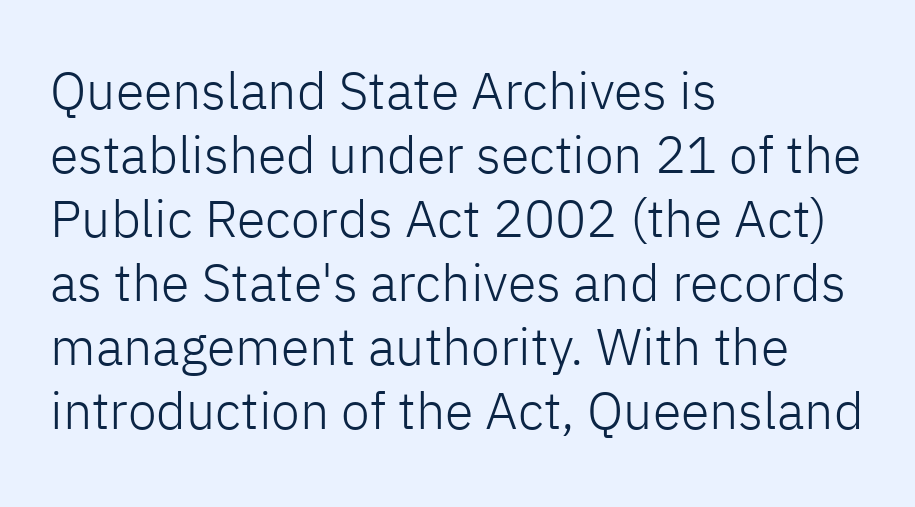
Q: Is the text bold? A: No.
Q: Is the text italic (slanted)? A: No, it is upright.
Q: Is the typeface a serif or a sans-serif typeface? A: Sans-serif.
Q: Is the text underlined? A: No.
Q: How is the paragraph aligned? A: Left-aligned.
Q: Is the spacing between letters normal or unusually wide? A: Normal.
Q: Width (condensed, normal, or wide)? A: Normal.
Q: Stroke contrast? A: Low.
Q: x-height? A: Medium.
Q: Monospaced? A: No.
